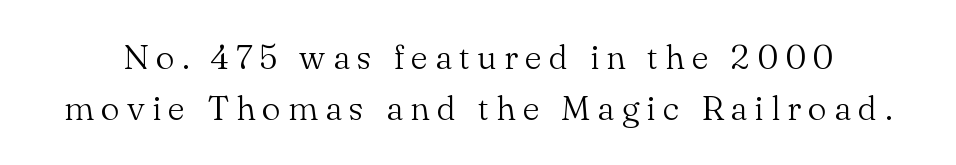
The image shows 34 px light serif type, upright; set normal line spacing (1.51x), unusually wide letter spacing (+0.21 em), not underlined; medium stroke contrast and a small x-height.
